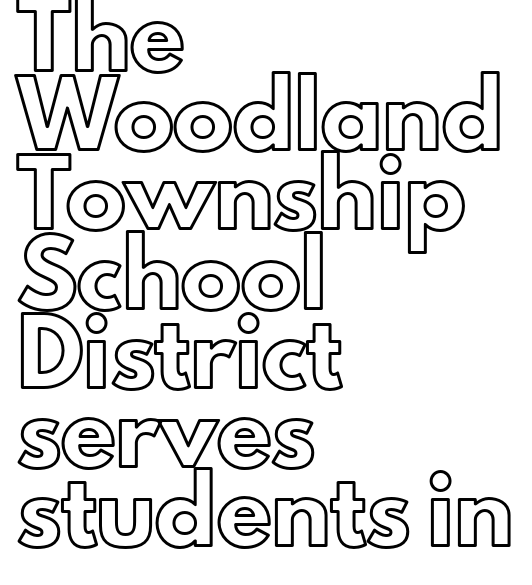
Q: Is the text italic (slanted)? A: No, it is upright.
Q: Is the text underlined? A: No.
Q: How is the paragraph aligned? A: Left-aligned.
Q: Is the spacing between letters normal or unusually wide? A: Normal.
Q: Is the spacing between lines tight, normal or loose? A: Normal.
Q: Width (condensed, normal, or wide)? A: Normal.
Q: x-height? A: Small.
Q: Monospaced? A: No.
